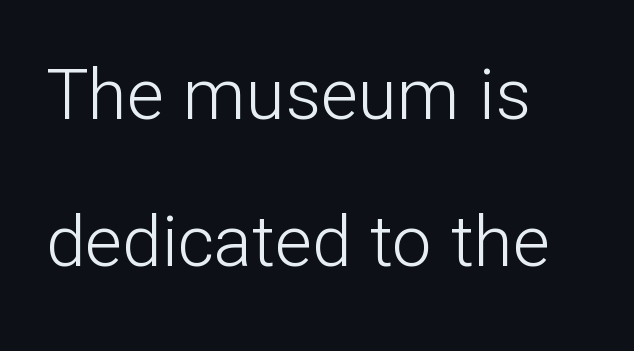
Each letter's strokes conclude bluntly, with no projecting serifs. A typesetter would call this leading open, well beyond the default. No italicization has been applied; the sample stays upright. The setting favours the left margin, as ordinary paragraphs usually do. The tracking reads as untouched default to a designer's eye.
